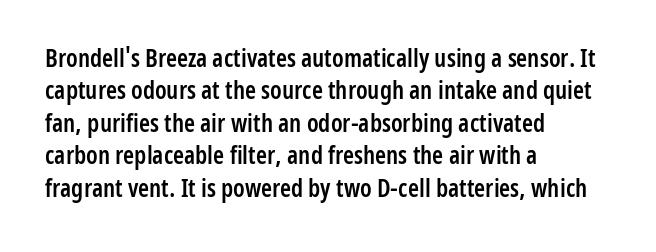
{"italic": "no", "bold": "semi", "underline": "no", "align": "left", "line_spacing": "normal", "line_spacing_ratio": 1.3, "letter_spacing": "normal", "letter_spacing_em": 0.0, "glyph_px": 25}
